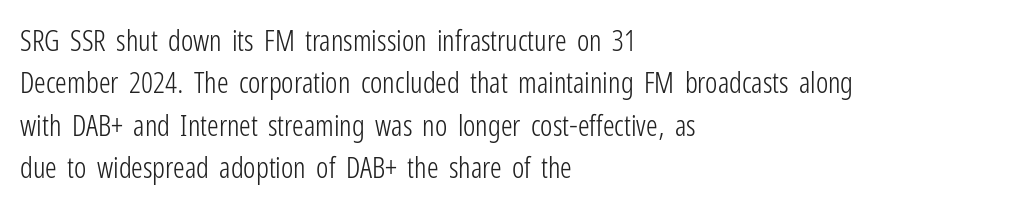
{"serif": "no", "italic": "no", "bold": "no", "weight": "light", "width": "condensed", "stroke_contrast": "low", "x_height": "medium", "monospaced": "no", "underline": "no", "align": "left", "line_spacing": "normal", "line_spacing_ratio": 1.46, "letter_spacing": "normal", "letter_spacing_em": 0.0, "glyph_px": 29}
